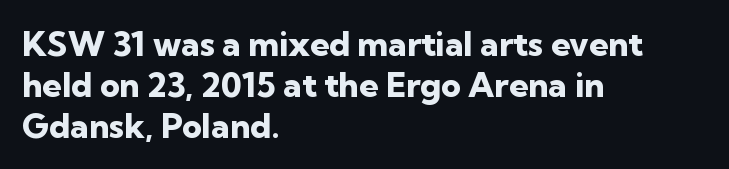
Typographic density is high because the face is bold. Teacher's note: observe the even left margin — that is flush-left alignment. Look at the tracking — it's just the regular setting, nothing added. The glyphs are unaccompanied by any horizontal stroke below them. The axis of the letterforms is exactly vertical. Does the type have serifs? No, each stem ends abruptly.
